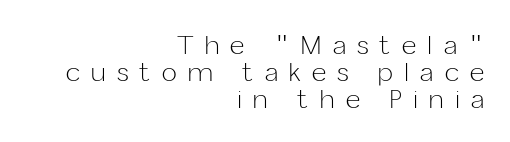
The image shows 25 px text type, upright; set right-aligned, tight line spacing (1.09x), unusually wide letter spacing (+0.45 em), not underlined.
